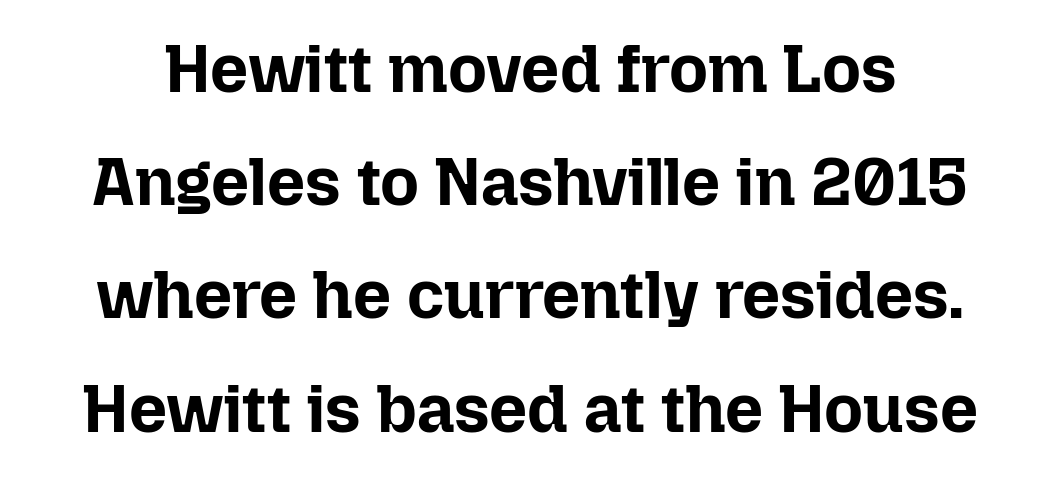
Upright lettering throughout. Stroke thickness is high; the sample reads as a true bold. The baseline area is clear. Letter spacing: default.
